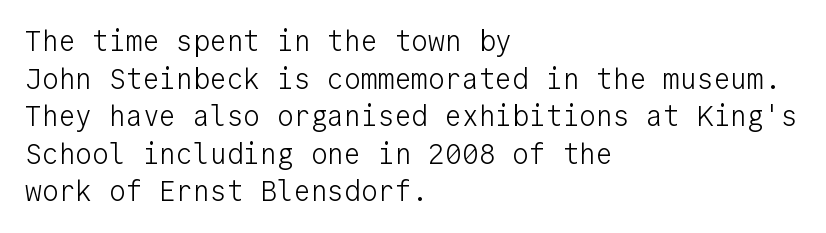
Q: Is the text bold? A: No.
Q: Is the text italic (slanted)? A: No, it is upright.
Q: Is the typeface a serif or a sans-serif typeface? A: Sans-serif.
Q: Is the text underlined? A: No.
Q: How is the paragraph aligned? A: Left-aligned.
Q: Is the spacing between letters normal or unusually wide? A: Normal.
Q: Is the spacing between lines tight, normal or loose? A: Normal.
Q: Width (condensed, normal, or wide)? A: Normal.
Q: Stroke contrast? A: Low.
Q: x-height? A: Medium.
Q: Monospaced? A: Yes.
